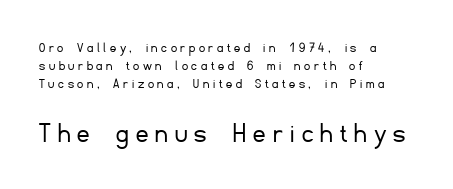
Larger block? The one below; the one above is distinctly smaller. Serif or sans? Sans — the stroke terminals are bare. Do the letters lean? They stand straight. Lines of text with bare space underneath. Character widths vary here, with narrow letters taking less room than wide ones. Is the type heavy? It reads as light-to-regular instead.
